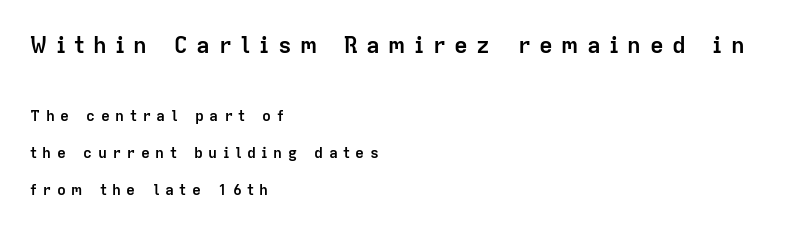
The image shows 23 px bold type, upright; set left-aligned, loose line spacing (2.49x), unusually wide letter spacing (+0.36 em), not underlined; the first (top) block is 1.53x larger.
